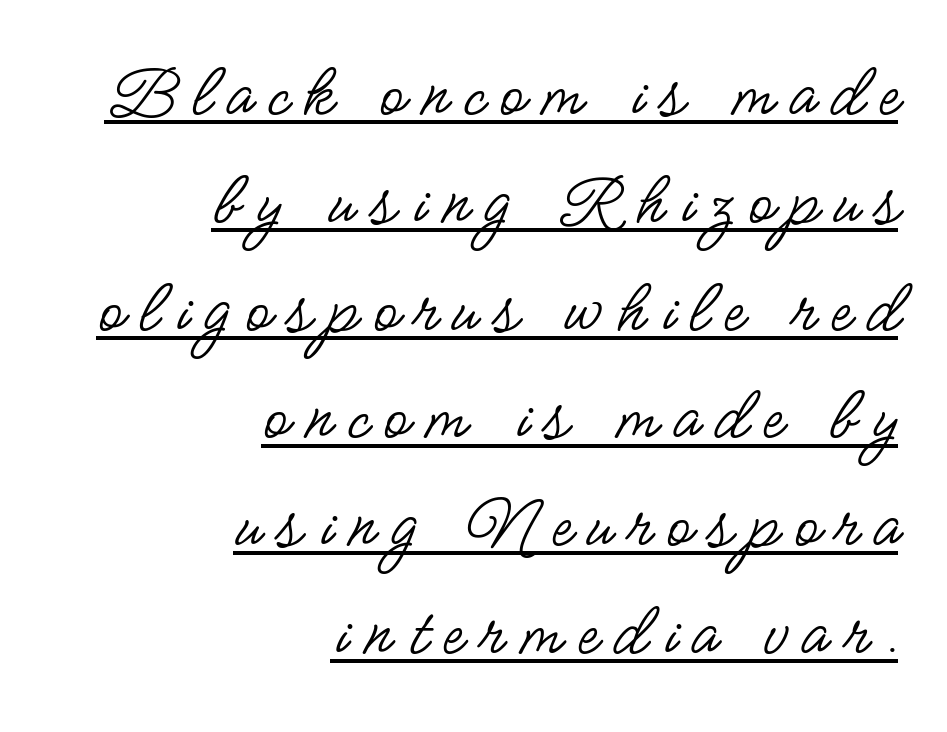
Q: Is the text bold? A: No.
Q: Is the text italic (slanted)? A: Yes.
Q: Is the typeface a serif or a sans-serif typeface? A: Sans-serif.
Q: Is the text underlined? A: Yes.
Q: How is the paragraph aligned? A: Right-aligned.
Q: Is the spacing between letters normal or unusually wide? A: Unusually wide.
Q: Is the spacing between lines tight, normal or loose? A: Normal.
Q: Width (condensed, normal, or wide)? A: Condensed.
Q: Stroke contrast? A: Low.
Q: x-height? A: Small.
Q: Monospaced? A: No.
